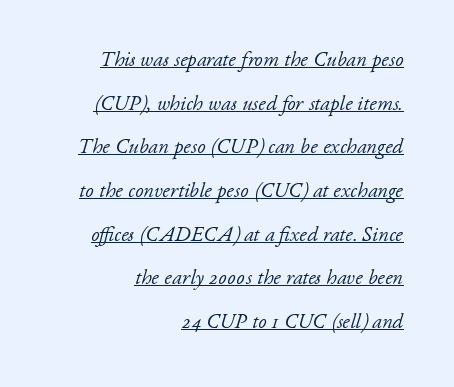
The image shows 21 px text type, italic (leaning right); set right-aligned, loose line spacing (2.08x), normal letter spacing, underlined.
